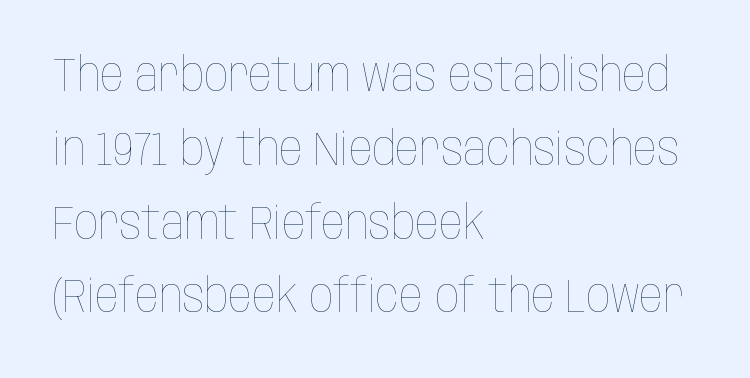
{"italic": "no", "bold": "no", "weight": "thin", "width": "condensed", "stroke_contrast": "low", "x_height": "large", "monospaced": "no", "underline": "no", "align": "left", "line_spacing": "normal", "line_spacing_ratio": 1.57, "letter_spacing": "normal", "letter_spacing_em": 0.0, "glyph_px": 47}
